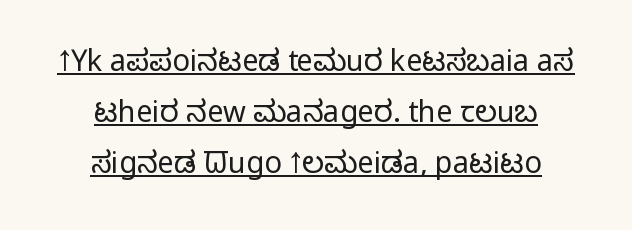
The image shows 29 px regular-weight, condensed sans-serif type, upright; set centered, line spacing 1.76x, normal letter spacing, underlined; low stroke contrast and a large x-height.
